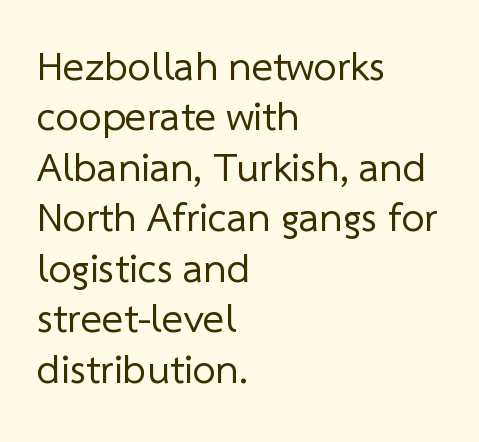
You can tell from the bare stems that sans-serif type was used. Honestly, there is no underline to notice here at all. Casual observation: everything's shoved over to the left. Observe the ordinary spacing: letters are neighbours, not strangers. This sample has the flowing, uneven cadence of proportional lettering.
